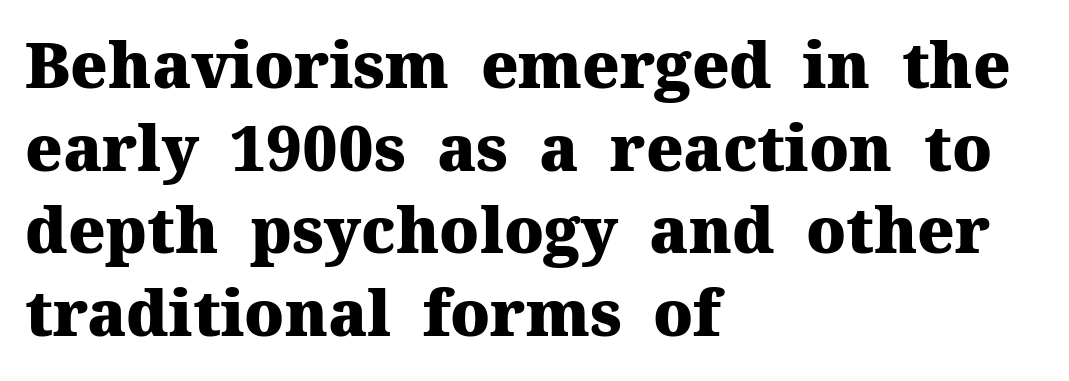
{"serif": "yes", "italic": "no", "bold": "yes", "weight": "heavy", "width": "normal", "stroke_contrast": "medium", "x_height": "medium", "monospaced": "no", "underline": "no", "align": "left", "line_spacing": "normal", "line_spacing_ratio": 1.31, "letter_spacing": "normal", "letter_spacing_em": 0.0, "glyph_px": 63}
